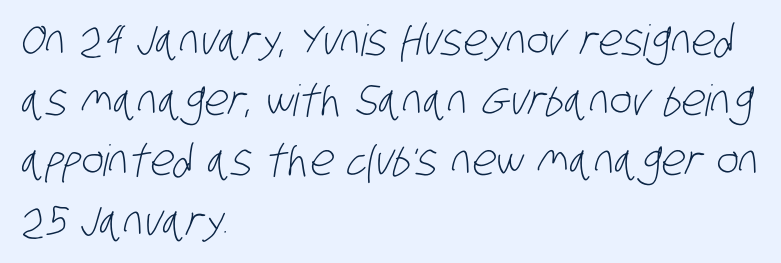
{"serif": "no", "bold": "no", "weight": "light", "width": "condensed", "stroke_contrast": "low", "x_height": "large", "monospaced": "no", "underline": "no", "align": "left", "line_spacing": "normal", "line_spacing_ratio": 1.4, "letter_spacing": "normal", "letter_spacing_em": 0.0, "glyph_px": 43}
